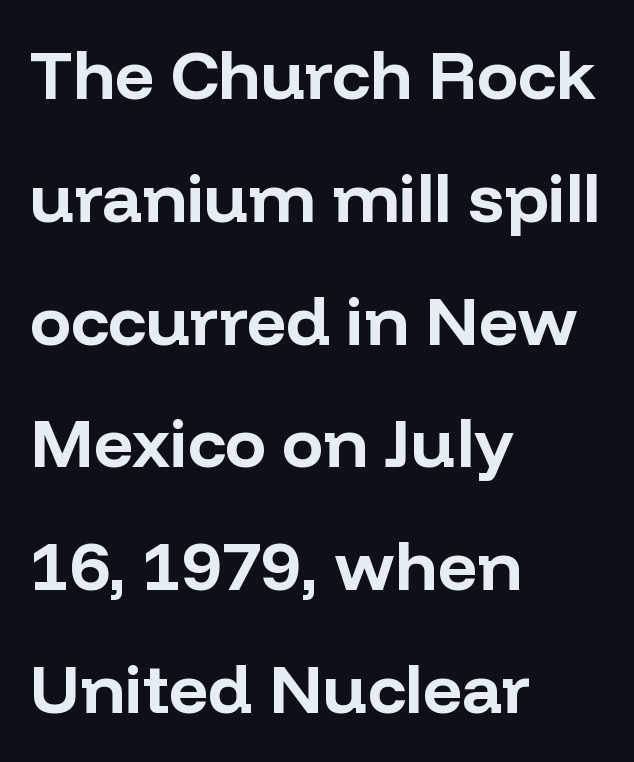
Q: Is the text bold? A: Yes.
Q: Is the text italic (slanted)? A: No, it is upright.
Q: Is the typeface a serif or a sans-serif typeface? A: Sans-serif.
Q: Is the text underlined? A: No.
Q: How is the paragraph aligned? A: Left-aligned.
Q: Is the spacing between letters normal or unusually wide? A: Normal.
Q: Width (condensed, normal, or wide)? A: Normal.
Q: Stroke contrast? A: Low.
Q: x-height? A: Medium.
Q: Monospaced? A: No.
